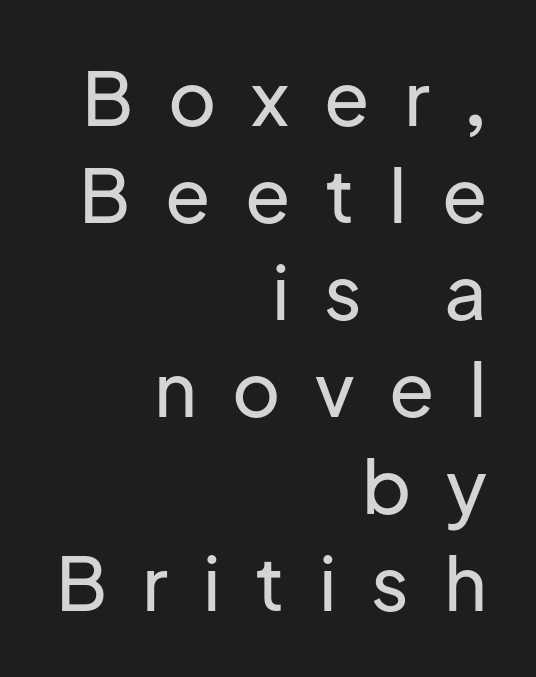
The image shows 74 px sans-serif type, upright; set right-aligned, normal line spacing (1.31x), unusually wide letter spacing (+0.47 em), not underlined; low stroke contrast and a medium x-height.
